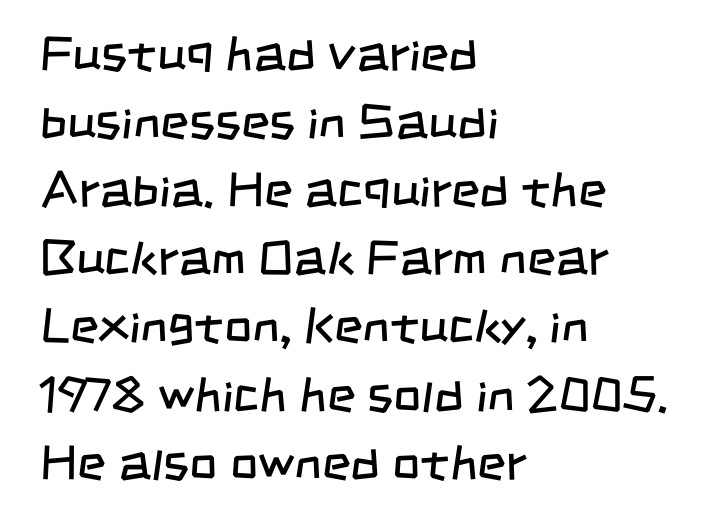
The image shows 49 px regular-weight, condensed sans-serif type; set left-aligned, normal line spacing (1.39x), normal letter spacing, not underlined; low stroke contrast and a large x-height.
